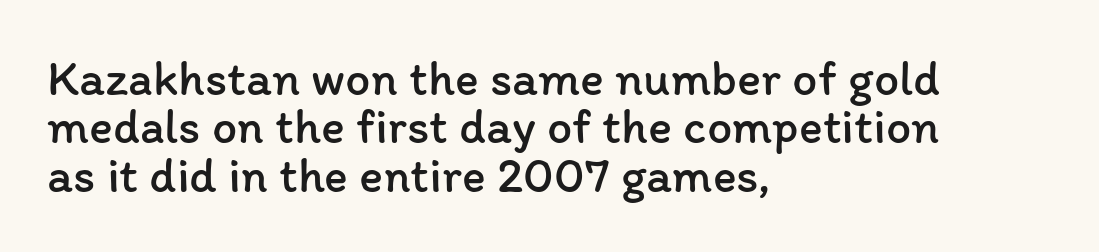
{"italic": "no", "bold": "no", "weight": "regular", "width": "normal", "stroke_contrast": "low", "x_height": "medium", "monospaced": "no", "underline": "no", "align": "left", "line_spacing": "tight", "line_spacing_ratio": 0.97, "letter_spacing": "normal", "letter_spacing_em": 0.0, "glyph_px": 50}
